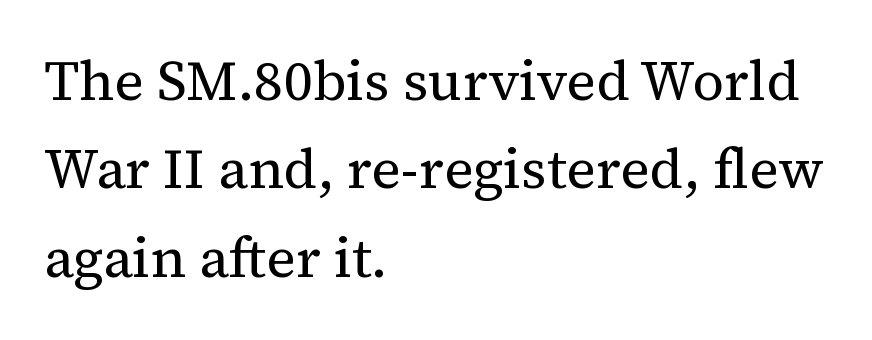
The image shows 56 px regular-weight serif type, upright; set left-aligned, normal line spacing (1.58x), normal letter spacing, not underlined; medium stroke contrast and a medium x-height.
